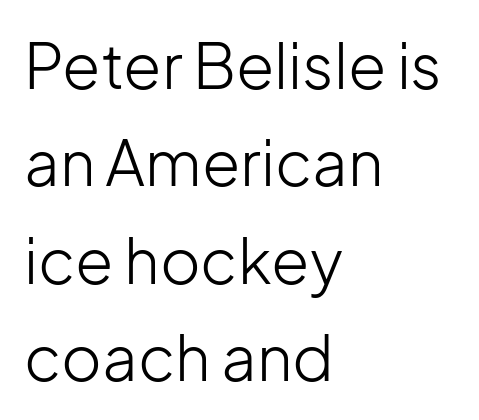
Note the varied advance widths — an 'i' is clearly narrower than an 'm'. Horizontally, the lines are justified to the leading edge only. No feet cap the strokes, marking this as sans-serif type. Heft: none added — not bold.
